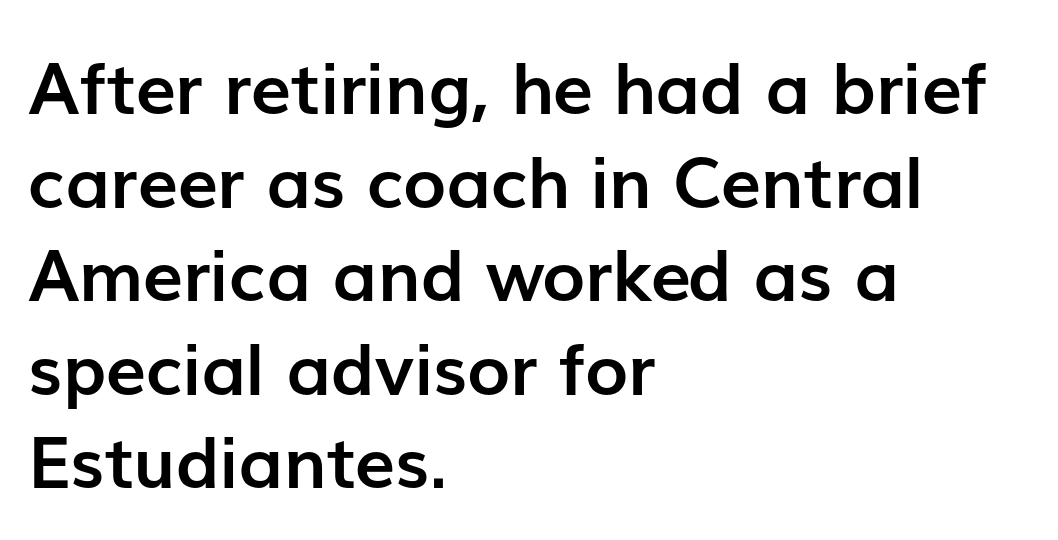
The image shows 72 px semibold sans-serif type, upright; set left-aligned, normal line spacing (1.3x), normal letter spacing, not underlined; low stroke contrast and a medium x-height.
